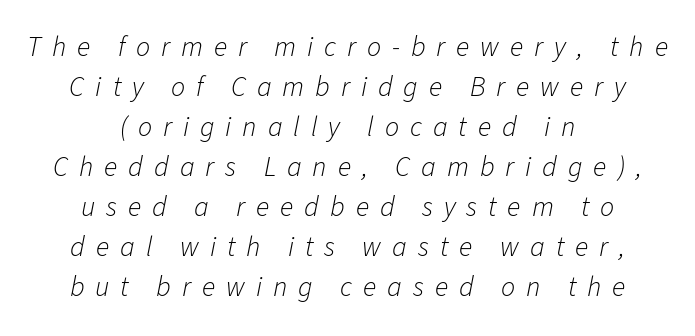
{"italic": "yes", "lean": "right", "slant_degrees": 11, "bold": "no", "weight": "light", "width": "normal", "stroke_contrast": "low", "x_height": "medium", "monospaced": "no", "underline": "no", "align": "center", "line_spacing": "normal", "line_spacing_ratio": 1.43, "letter_spacing": "wide", "letter_spacing_em": 0.39, "glyph_px": 28}
